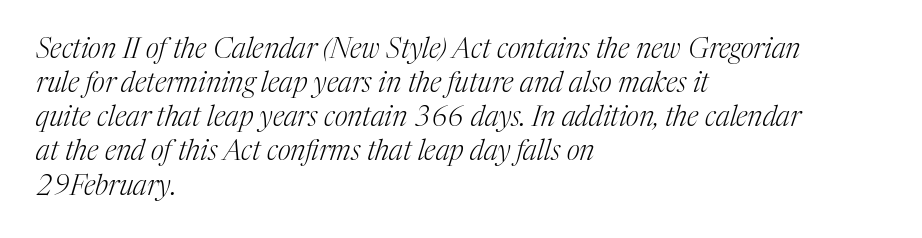
Q: Is the text bold? A: No.
Q: Is the text italic (slanted)? A: Yes, it leans right by about 17 degrees.
Q: Is the typeface a serif or a sans-serif typeface? A: Serif.
Q: Is the text underlined? A: No.
Q: How is the paragraph aligned? A: Left-aligned.
Q: Is the spacing between letters normal or unusually wide? A: Normal.
Q: Width (condensed, normal, or wide)? A: Normal.
Q: Stroke contrast? A: Medium.
Q: x-height? A: Medium.
Q: Monospaced? A: No.
